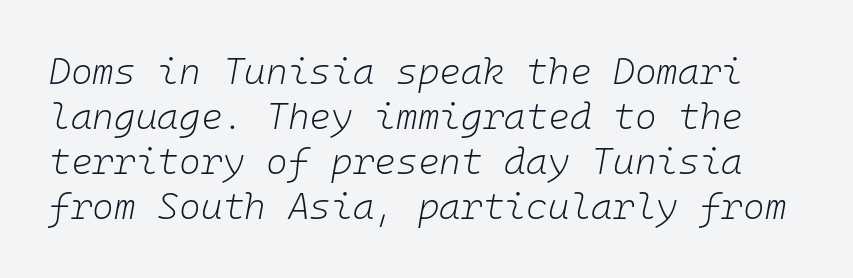
{"italic": "yes", "lean": "right", "slant_degrees": 10, "bold": "no", "weight": "light", "width": "normal", "stroke_contrast": "low", "x_height": "medium", "monospaced": "yes", "underline": "no", "line_spacing_ratio": 1.22, "letter_spacing": "normal", "letter_spacing_em": 0.0, "glyph_px": 37}
